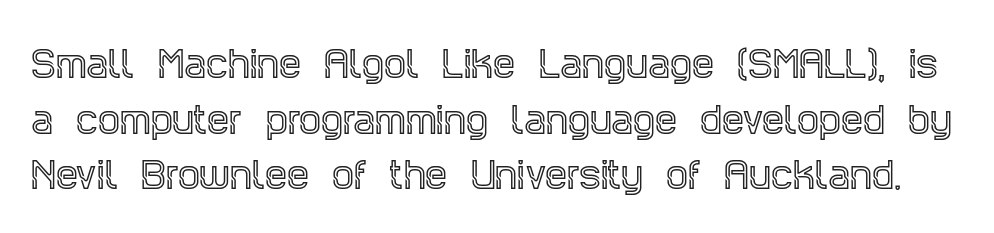
{"serif": "yes", "italic": "no", "width": "condensed", "x_height": "large", "monospaced": "no", "underline": "no", "line_spacing": "normal", "line_spacing_ratio": 1.59, "letter_spacing": "normal", "letter_spacing_em": 0.0, "glyph_px": 35}
